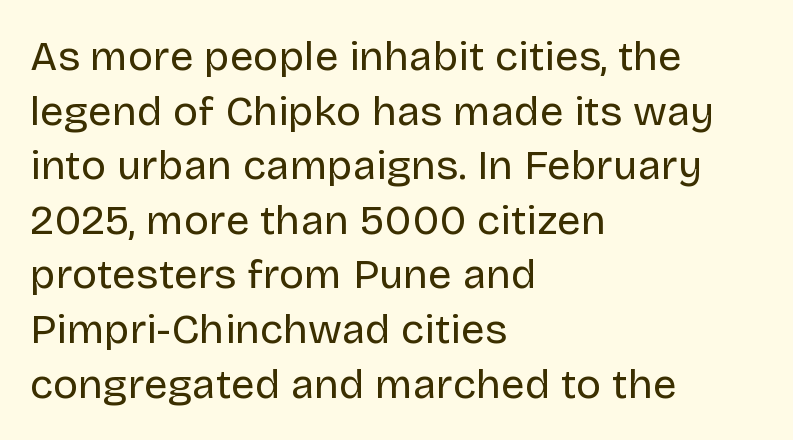
{"serif": "no", "italic": "no", "bold": "no", "weight": "regular", "width": "normal", "stroke_contrast": "low", "x_height": "large", "monospaced": "no", "underline": "no", "align": "left", "line_spacing": "normal", "line_spacing_ratio": 1.3, "letter_spacing": "normal", "letter_spacing_em": 0.0, "glyph_px": 42}
